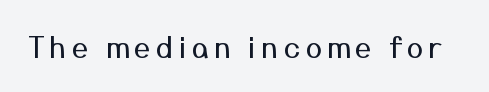
Q: Is the text bold? A: No.
Q: Is the text italic (slanted)? A: No, it is upright.
Q: Is the typeface a serif or a sans-serif typeface? A: Sans-serif.
Q: Is the text underlined? A: No.
Q: Width (condensed, normal, or wide)? A: Normal.
Q: Stroke contrast? A: Medium.
Q: x-height? A: Medium.
Q: Monospaced? A: No.
